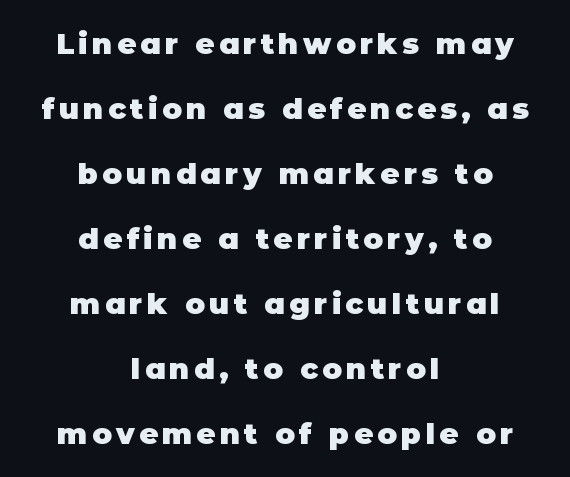
The image shows 29 px heavy sans-serif type, upright; set centered, loose line spacing (2.24x), not underlined; low stroke contrast and a large x-height.
